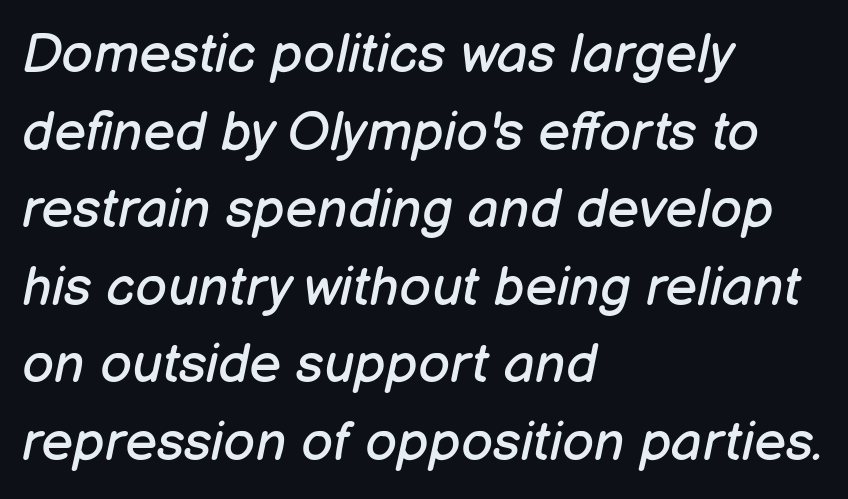
Q: Is the text bold? A: No.
Q: Is the text italic (slanted)? A: Yes, it leans right by about 12 degrees.
Q: Is the text underlined? A: No.
Q: How is the paragraph aligned? A: Left-aligned.
Q: Is the spacing between letters normal or unusually wide? A: Normal.
Q: Is the spacing between lines tight, normal or loose? A: Normal.
Q: Width (condensed, normal, or wide)? A: Normal.
Q: Stroke contrast? A: Low.
Q: x-height? A: Medium.
Q: Monospaced? A: No.
